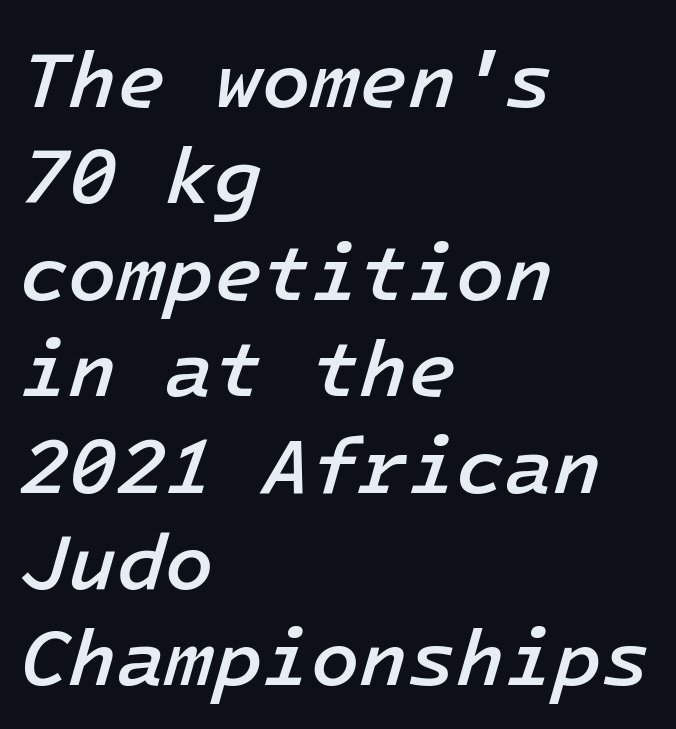
The passage shown is not underscored anywhere. This sample uses plain, unmodified letter spacing. The setting favours the left margin, as ordinary paragraphs usually do. Would a proofreader flag this as italicized? Yes.
